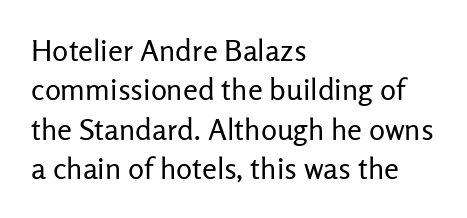
Is the stroke heavy? The answer is a plain regular-or-lighter. Does the copy run flush right? No — it runs flush left. Line spacing here is normal. The letters carry no serifs — their stems end cleanly without finishing strokes. The rendering keeps characters at their native spacing.
